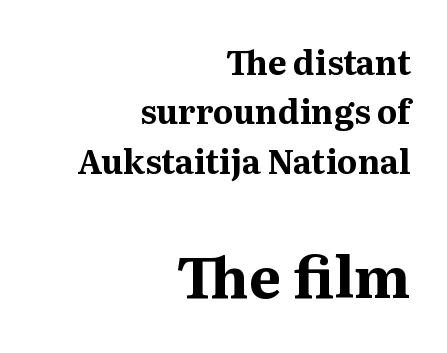
Words appear dense and cohesive because spacing is normal. The passage shown is emphatically bold. The axis of the letterforms is exactly vertical. All the whitespace from short lines collects on the left.
